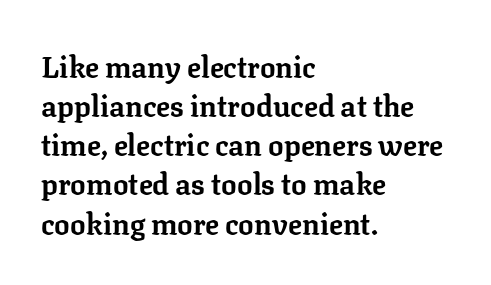
{"serif": "yes", "italic": "no", "bold": "yes", "weight": "bold", "width": "normal", "stroke_contrast": "low", "x_height": "medium", "monospaced": "no", "underline": "no", "align": "left", "line_spacing": "normal", "line_spacing_ratio": 1.35, "letter_spacing": "normal", "letter_spacing_em": 0.0, "glyph_px": 29}
